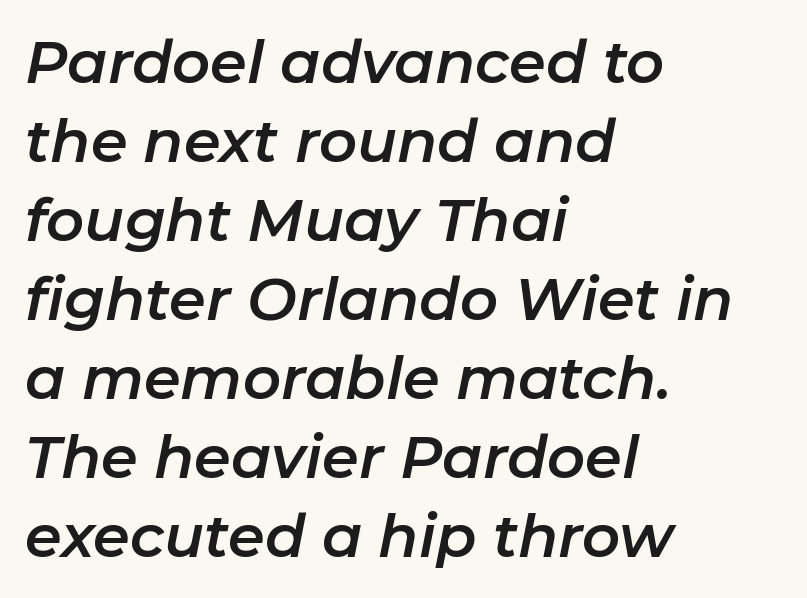
Q: Is the text italic (slanted)? A: Yes, it leans right by about 11 degrees.
Q: Is the text underlined? A: No.
Q: How is the paragraph aligned? A: Left-aligned.
Q: Is the spacing between letters normal or unusually wide? A: Normal.
Q: Is the spacing between lines tight, normal or loose? A: Normal.
Q: Width (condensed, normal, or wide)? A: Normal.
Q: Stroke contrast? A: Low.
Q: x-height? A: Medium.
Q: Monospaced? A: No.
